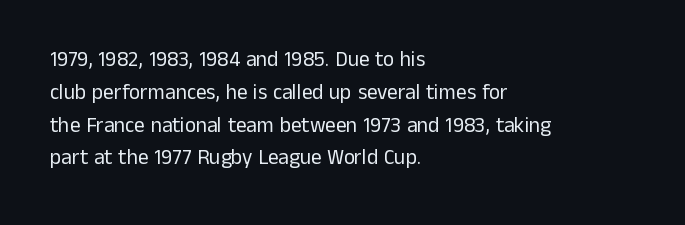
Upright lettering throughout. The rows are spaced the way most documents space them. These lines stack with their left ends in a neat column. The space beneath each line is pristine and unruled. This sample uses plain, unmodified letter spacing. Stem width sits at or under what a default text font uses.
